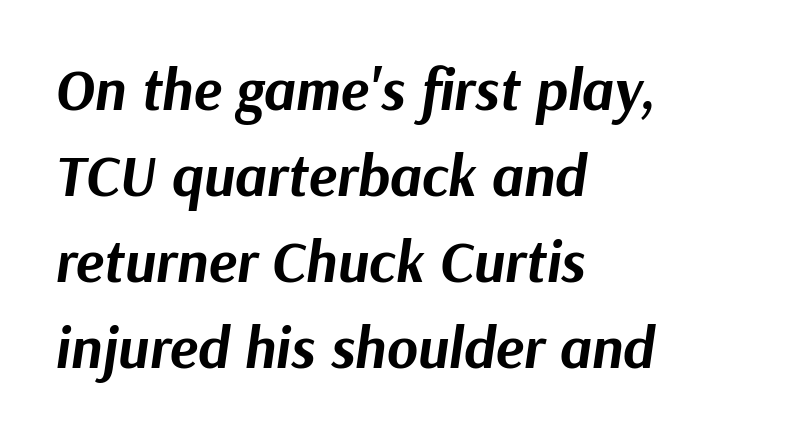
Q: Is the text bold? A: Yes.
Q: Is the text italic (slanted)? A: Yes, it leans right by about 9 degrees.
Q: Is the text underlined? A: No.
Q: How is the paragraph aligned? A: Left-aligned.
Q: Is the spacing between letters normal or unusually wide? A: Normal.
Q: Is the spacing between lines tight, normal or loose? A: Normal.
Q: Width (condensed, normal, or wide)? A: Normal.
Q: Stroke contrast? A: Medium.
Q: x-height? A: Medium.
Q: Monospaced? A: No.
